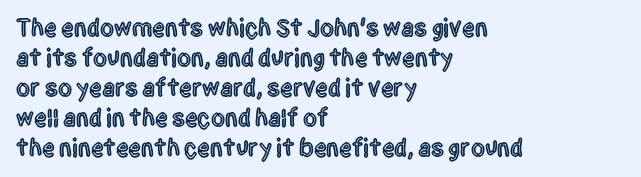
The image shows 25 px text type, upright; set left-aligned, line spacing 1.2x, normal letter spacing, not underlined.
